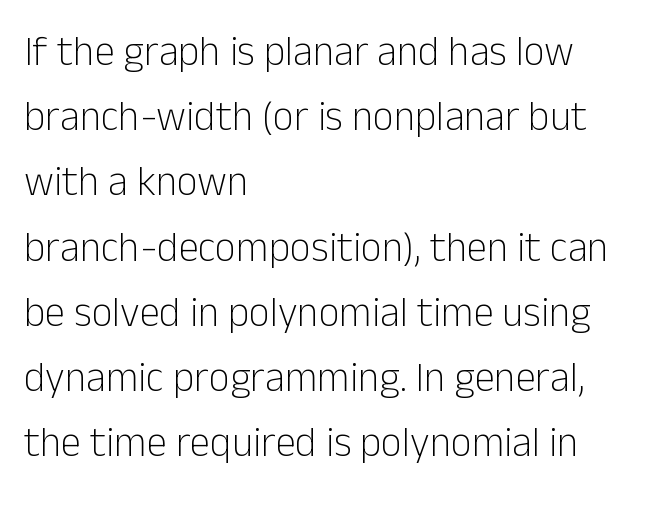
{"serif": "no", "italic": "no", "bold": "no", "weight": "light", "width": "normal", "stroke_contrast": "low", "x_height": "medium", "monospaced": "no", "underline": "no", "align": "left", "line_spacing": "normal", "line_spacing_ratio": 1.59, "letter_spacing": "normal", "letter_spacing_em": 0.0, "glyph_px": 41}
